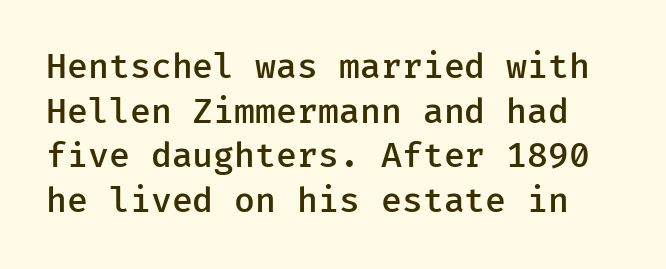
The passage shown is not underscored anywhere. Here the designer chose a console-style face with uniform glyph widths. Posture: vertical. Serif or sans? Sans — the stroke terminals are bare. The block of text has a typical density, with ordinary space between rows.
